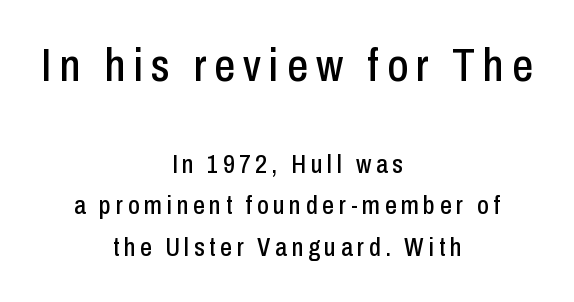
The setting favours the middle, as headings and verse often do. Look at the bottom of the vertical strokes: they stop flat, with no serifs. The designer left line spacing at the default. This rendering features lettering with no underline.
